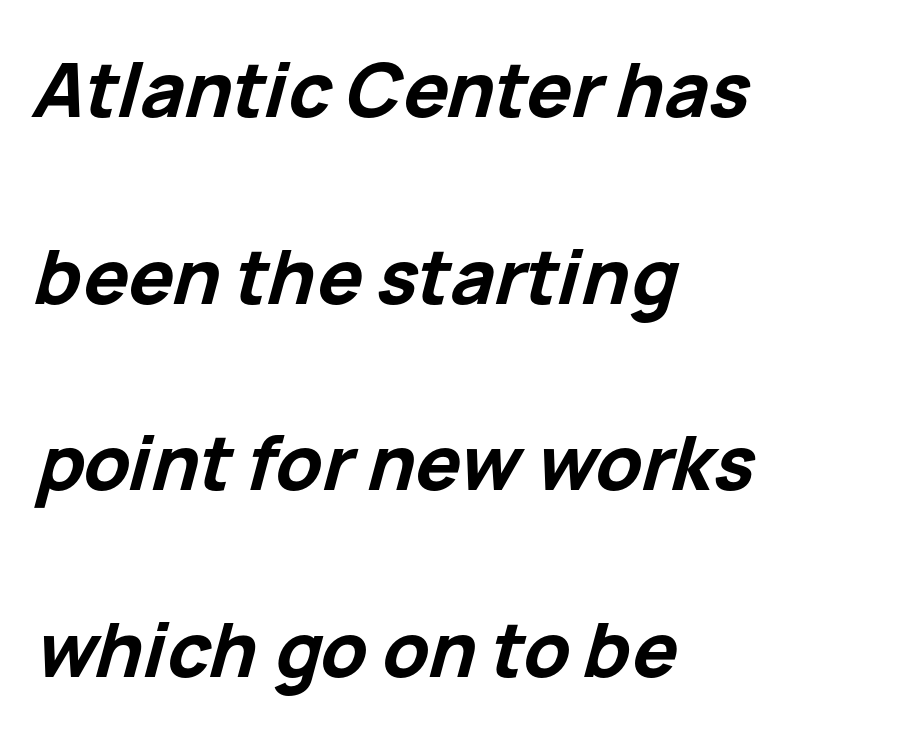
As a designer I'd log this as weight 700, bold. This block would shrink considerably if given ordinary leading; it's expanded now. Honestly, there is no underline to notice here at all. Is the type slanted? Yes — the strokes lean at a clear angle. The paragraph shown leans on its left margin. The passage shown is typed in a proportional face where columns would drift.
